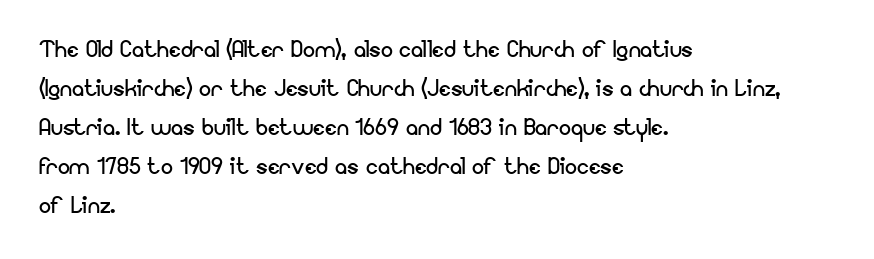
{"serif": "no", "italic": "no", "bold": "no", "weight": "regular", "width": "normal", "stroke_contrast": "low", "x_height": "small", "monospaced": "no", "underline": "no", "align": "left", "line_spacing": "normal", "line_spacing_ratio": 1.3, "letter_spacing": "normal", "letter_spacing_em": 0.0, "glyph_px": 30}
